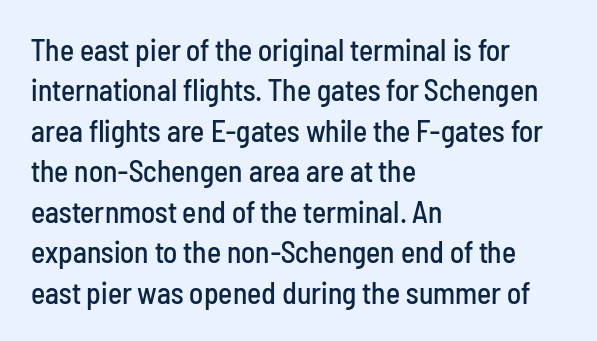
The specimen reads as upright at a glance. The rendering anchors every line to the left-hand side. Is this a fixed-width face? No — the glyphs have proportional, varying widths. In terms of letterform style, serifs are entirely absent. Observe the ordinary spacing: letters are neighbours, not strangers.
